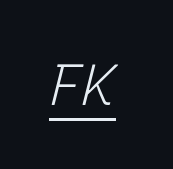
{"italic": "yes", "lean": "right", "slant_degrees": 15, "bold": "no", "weight": "light", "width": "normal", "stroke_contrast": "low", "x_height": "medium", "monospaced": "no", "underline": "yes", "letter_spacing": "normal", "letter_spacing_em": 0.0, "glyph_px": 58}
